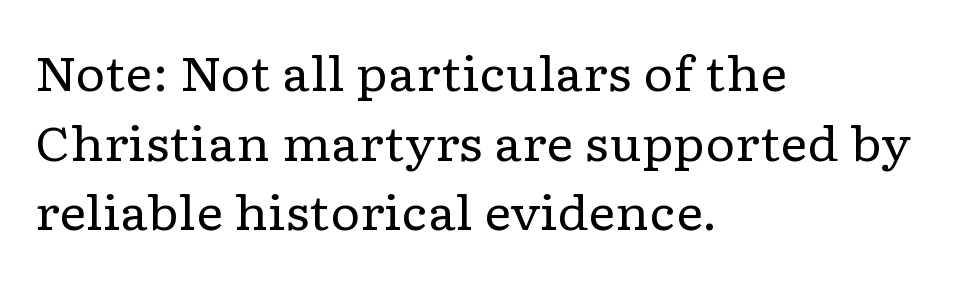
The rendering uses natural spacing where letterforms have individual widths. The font family rendered here belongs to the serif group. Notice how the stems are strictly vertical — no italics here. The designer left line spacing at the default.
